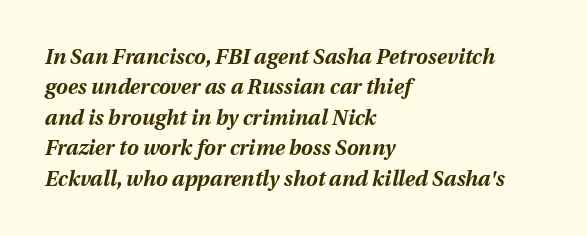
{"italic": "yes", "lean": "right", "slant_degrees": 12, "bold": "yes", "underline": "no", "align": "left", "line_spacing": "normal", "line_spacing_ratio": 1.45, "letter_spacing": "normal", "letter_spacing_em": 0.0, "glyph_px": 21}
